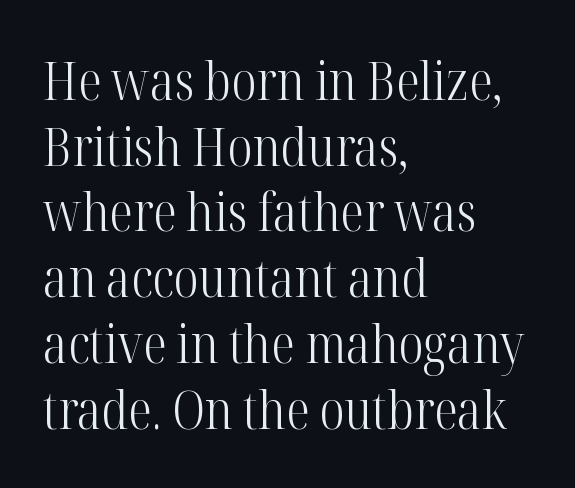
Q: Is the text bold? A: No.
Q: Is the text italic (slanted)? A: No, it is upright.
Q: Is the typeface a serif or a sans-serif typeface? A: Serif.
Q: Is the text underlined? A: No.
Q: How is the paragraph aligned? A: Left-aligned.
Q: Is the spacing between letters normal or unusually wide? A: Normal.
Q: Width (condensed, normal, or wide)? A: Condensed.
Q: Stroke contrast? A: High.
Q: x-height? A: Medium.
Q: Monospaced? A: No.
